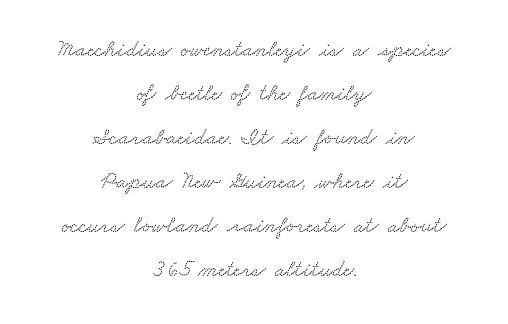
{"underline": "no", "align": "center", "line_spacing": "loose", "line_spacing_ratio": 1.91, "letter_spacing": "normal", "letter_spacing_em": 0.0, "glyph_px": 23}
